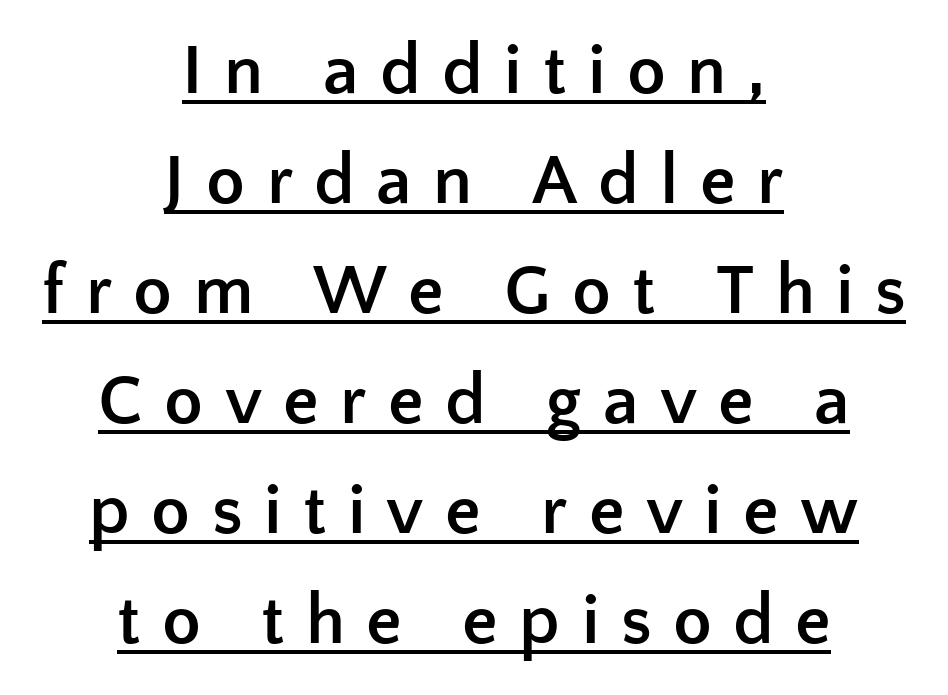
A centered setting, common on invitations and titles, is used for this passage. Evenly set lines give the paragraph a standard silhouette. Think of a printed novel: that variable character pitch is what you see here. Students, note that the glyphs here are deliberately spaced far apart. The words here are underlined. The strokes are fattened all the way to bold.
